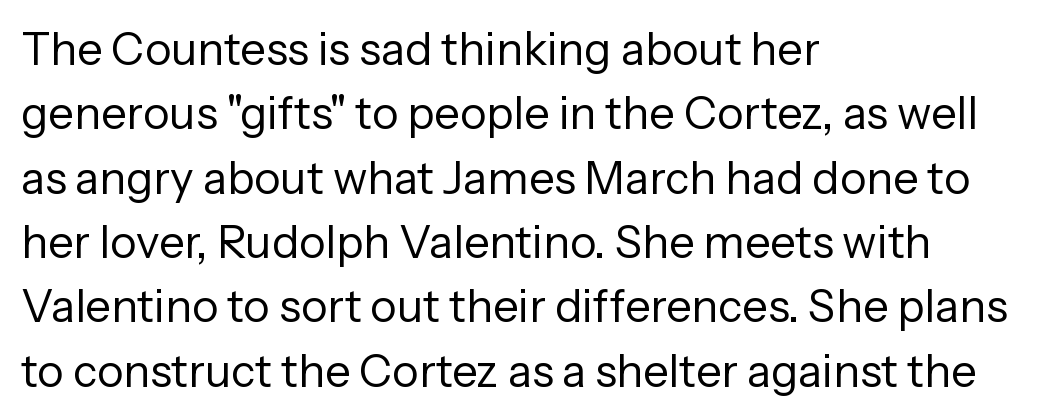
The image shows 45 px regular-weight sans-serif type, upright; set left-aligned, normal line spacing (1.43x), normal letter spacing, not underlined; low stroke contrast and a medium x-height.
